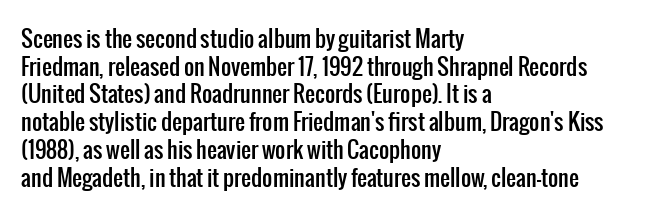
Q: Is the text italic (slanted)? A: No, it is upright.
Q: Is the text underlined? A: No.
Q: How is the paragraph aligned? A: Left-aligned.
Q: Is the spacing between letters normal or unusually wide? A: Normal.
Q: Is the spacing between lines tight, normal or loose? A: Normal.
